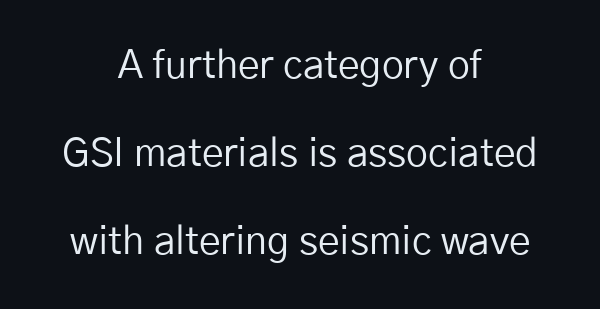
Q: Is the text bold? A: No.
Q: Is the text italic (slanted)? A: No, it is upright.
Q: Is the typeface a serif or a sans-serif typeface? A: Sans-serif.
Q: Is the text underlined? A: No.
Q: How is the paragraph aligned? A: Centered.
Q: Is the spacing between letters normal or unusually wide? A: Normal.
Q: Is the spacing between lines tight, normal or loose? A: Loose.
Q: Width (condensed, normal, or wide)? A: Normal.
Q: Stroke contrast? A: Low.
Q: x-height? A: Medium.
Q: Monospaced? A: No.
